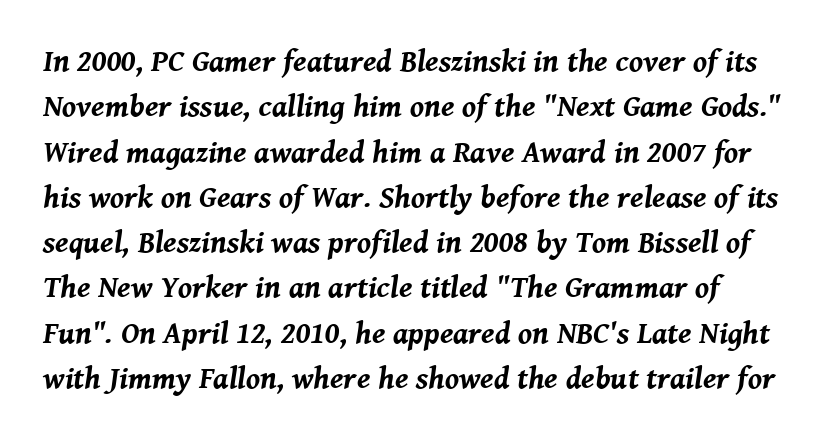
Q: Is the text bold? A: Yes.
Q: Is the text italic (slanted)? A: Yes, it leans right by about 8 degrees.
Q: Is the text underlined? A: No.
Q: Is the spacing between letters normal or unusually wide? A: Normal.
Q: Is the spacing between lines tight, normal or loose? A: Normal.
Q: Width (condensed, normal, or wide)? A: Normal.
Q: Stroke contrast? A: Medium.
Q: x-height? A: Medium.
Q: Monospaced? A: No.
